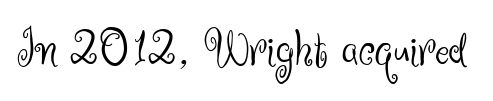
{"serif": "no", "italic": "no", "bold": "no", "weight": "light", "width": "normal", "stroke_contrast": "medium", "x_height": "small", "monospaced": "no", "underline": "no", "letter_spacing": "normal", "letter_spacing_em": 0.0, "glyph_px": 54}
